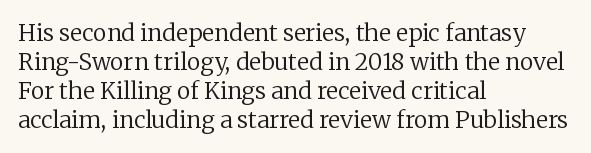
{"italic": "no", "bold": "no", "underline": "no", "align": "left", "line_spacing": "normal", "line_spacing_ratio": 1.26, "letter_spacing": "normal", "letter_spacing_em": 0.0, "glyph_px": 23}
